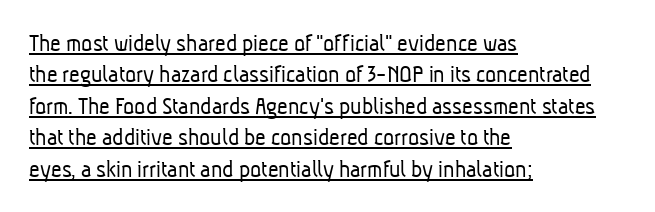
The lines in this sample share a left origin and differ only in where they stop. Each word holds together tightly as a unit, with standard inter-letter gaps. Does a line run under the words? Yes, clearly. These glyphs show unthickened strokes, regular width or finer.
